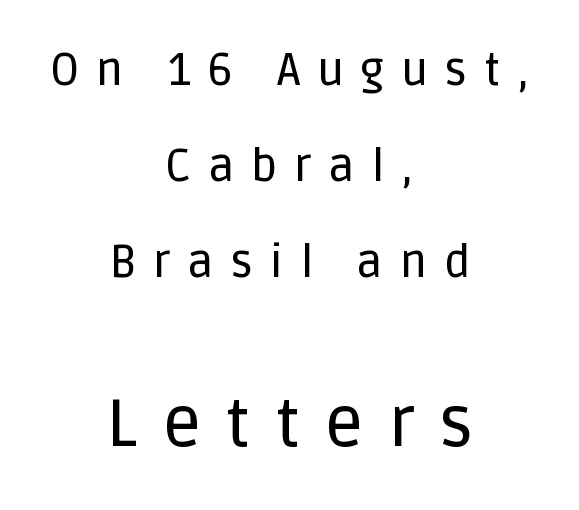
{"serif": "no", "italic": "no", "width": "normal", "stroke_contrast": "low", "x_height": "large", "monospaced": "no", "underline": "no", "align": "center", "line_spacing": "loose", "line_spacing_ratio": 2.13, "letter_spacing": "wide", "letter_spacing_em": 0.37, "larger_block": "second", "size_ratio": 1.49, "glyph_px": 67}
